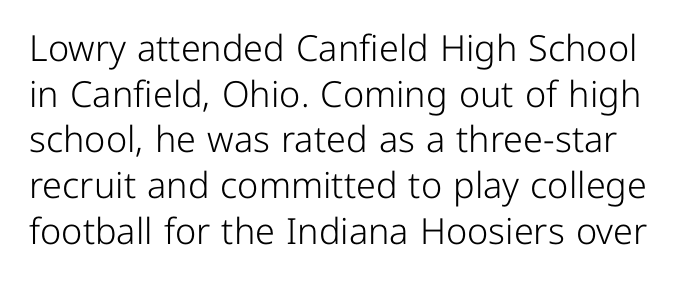
Evenly set lines give the paragraph a standard silhouette. The gap between lines stays unmarked. What stands out about the letter spacing? Nothing — it is the standard amount. Does the lettering tilt? It doesn't — this is upright.
